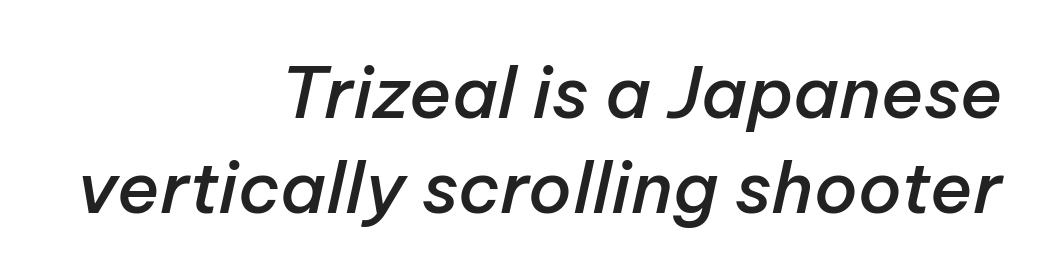
Compared with typical paragraphs, the rows here are spaced about the same. This rendering leaves character spacing at its baseline value. The typesetter chose a ragged-left arrangement here. Compared with an ordinary text face, these strokes are moderately heavier — a semibold. The passage shown is typed in a proportional face where columns would drift.
